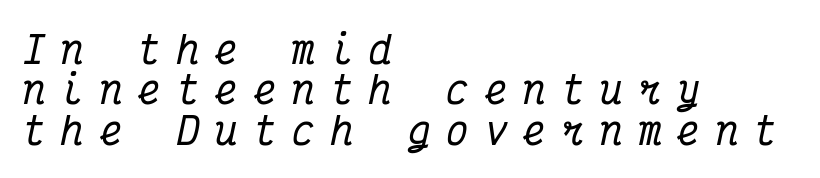
Q: Is the text italic (slanted)? A: Yes, it leans right by about 12 degrees.
Q: Is the typeface a serif or a sans-serif typeface? A: Serif.
Q: Is the text underlined? A: No.
Q: How is the paragraph aligned? A: Left-aligned.
Q: Is the spacing between letters normal or unusually wide? A: Unusually wide.
Q: Is the spacing between lines tight, normal or loose? A: Tight.
Q: Width (condensed, normal, or wide)? A: Condensed.
Q: Stroke contrast? A: Medium.
Q: x-height? A: Medium.
Q: Monospaced? A: Yes.
